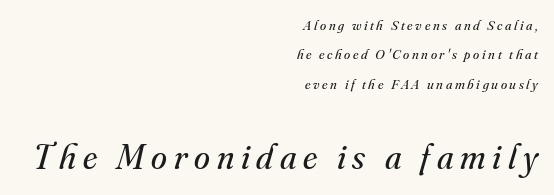
The image shows 36 px regular-weight serif type, italic (leaning right); set right-aligned, loose line spacing (2.09x), not underlined; the second (bottom) block is 2.57x larger; medium stroke contrast and a small x-height.
